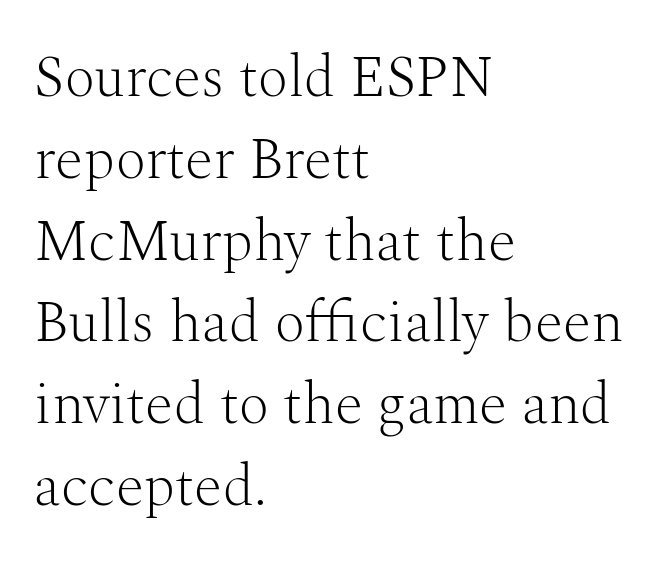
The image shows 58 px light serif type, upright; set left-aligned, normal line spacing (1.41x), normal letter spacing, not underlined; medium stroke contrast and a medium x-height.
